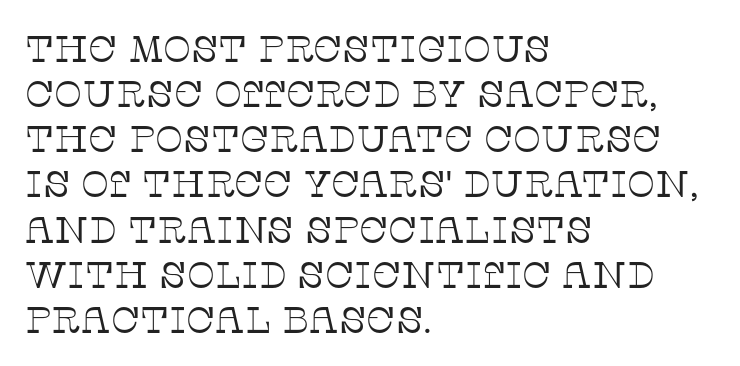
{"serif": "yes", "italic": "no", "bold": "no", "weight": "thin", "width": "normal", "stroke_contrast": "low", "x_height": "large", "monospaced": "no", "underline": "no", "align": "left", "line_spacing_ratio": 1.22, "letter_spacing": "normal", "letter_spacing_em": 0.0, "glyph_px": 37}
